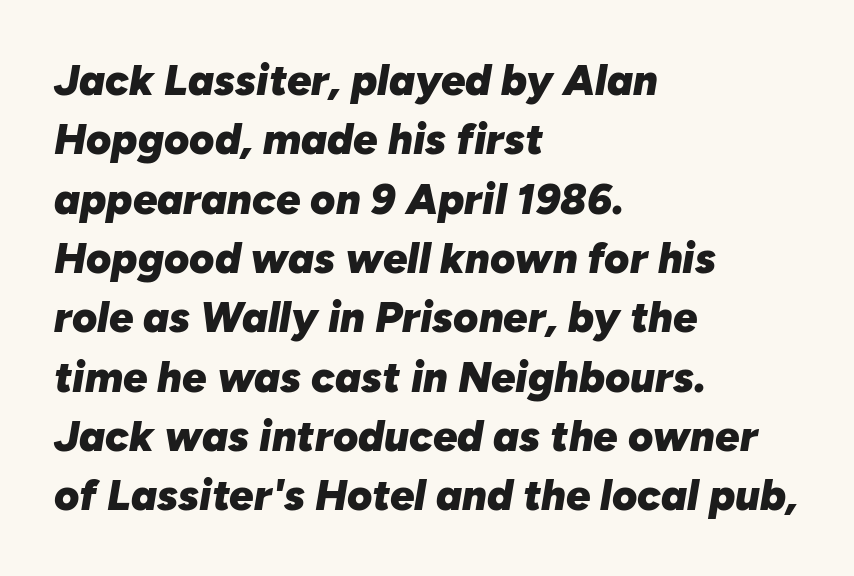
Q: Is the text bold? A: Yes.
Q: Is the text italic (slanted)? A: Yes, it leans right by about 10 degrees.
Q: Is the text underlined? A: No.
Q: How is the paragraph aligned? A: Left-aligned.
Q: Is the spacing between letters normal or unusually wide? A: Normal.
Q: Is the spacing between lines tight, normal or loose? A: Normal.
Q: Width (condensed, normal, or wide)? A: Normal.
Q: Stroke contrast? A: Low.
Q: x-height? A: Medium.
Q: Monospaced? A: No.
